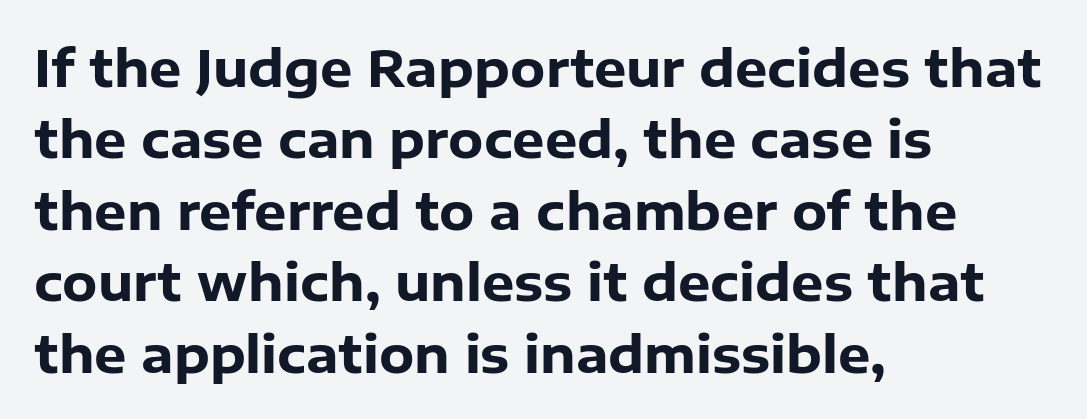
{"serif": "no", "italic": "no", "bold": "yes", "weight": "heavy", "width": "normal", "stroke_contrast": "low", "x_height": "medium", "monospaced": "no", "underline": "no", "align": "left", "line_spacing": "normal", "line_spacing_ratio": 1.4, "letter_spacing": "normal", "letter_spacing_em": 0.0, "glyph_px": 51}
